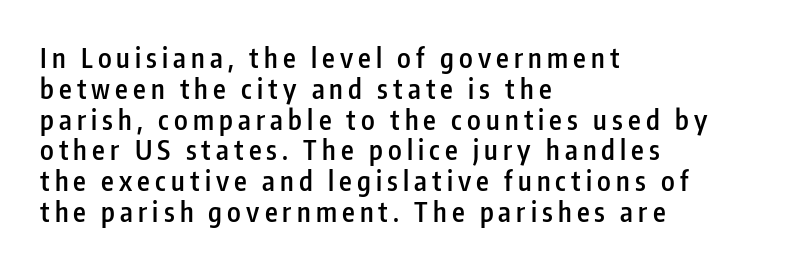
Words float on clear page, feet unadorned. Vertical strokes here are truly vertical. Compared with typical paragraphs, the rows here are closer together. Every row of glyphs begins at an identical x-position on the left. Weight check: semibold — heavier than regular, not quite bold.
